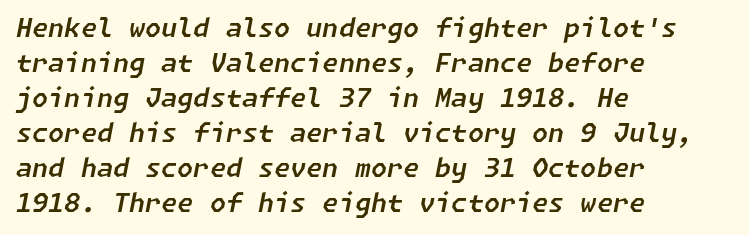
The image shows 26 px text type, italic (leaning right); set left-aligned, normal line spacing (1.35x), normal letter spacing, not underlined.
